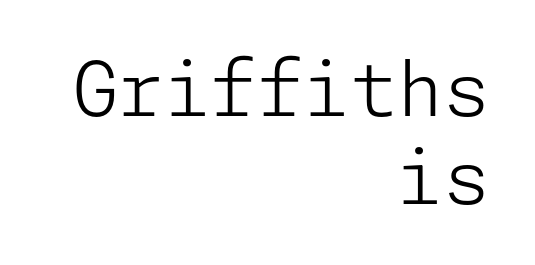
There is no visible air inserted between adjacent glyphs. The gap between lines stays unmarked. Does the lettering tilt? It doesn't — this is upright. These lines stack with their right ends in a neat column. Weight class: somewhere from thin through regular. This sample uses a sans-serif face.
